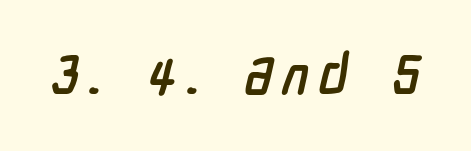
{"serif": "no", "bold": "yes", "weight": "semibold", "width": "condensed", "stroke_contrast": "low", "x_height": "medium", "monospaced": "no", "underline": "no", "glyph_px": 55}
